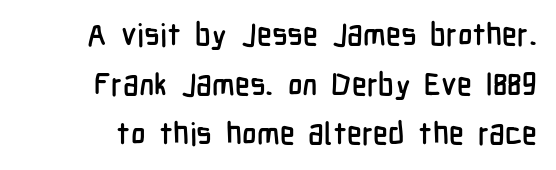
Q: Is the text italic (slanted)? A: No, it is upright.
Q: Is the typeface a serif or a sans-serif typeface? A: Sans-serif.
Q: Is the text underlined? A: No.
Q: Is the spacing between letters normal or unusually wide? A: Normal.
Q: Is the spacing between lines tight, normal or loose? A: Normal.
Q: Width (condensed, normal, or wide)? A: Condensed.
Q: Stroke contrast? A: Low.
Q: x-height? A: Medium.
Q: Monospaced? A: No.
